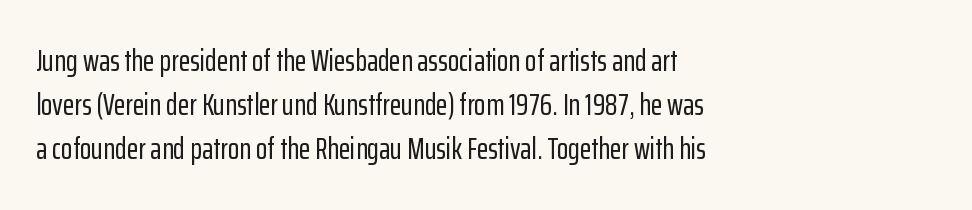
Unlike italic type, these characters show no tilt at all. Nope, no serifs anywhere on these letters. Honestly, the row spacing looks completely unremarkable. Inter-character spacing is left at the font's built-in metrics.
